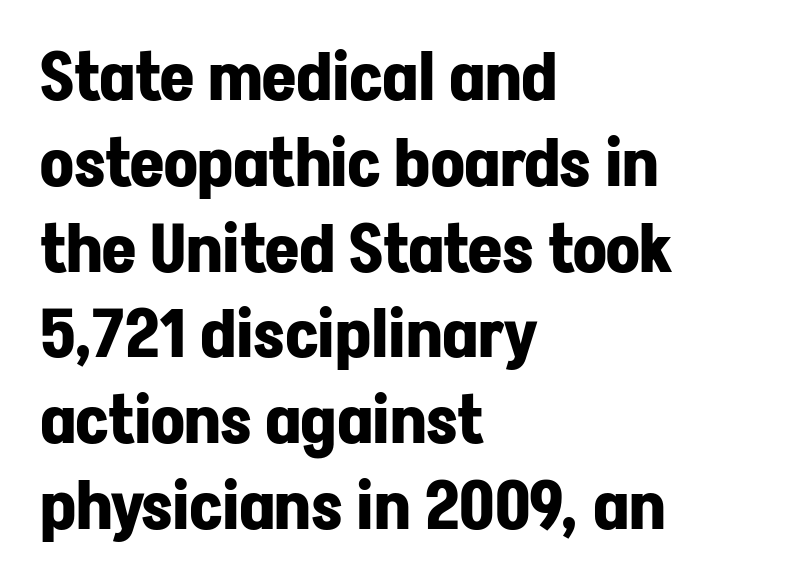
Q: Is the text bold? A: Yes.
Q: Is the text italic (slanted)? A: No, it is upright.
Q: Is the typeface a serif or a sans-serif typeface? A: Sans-serif.
Q: Is the text underlined? A: No.
Q: How is the paragraph aligned? A: Left-aligned.
Q: Is the spacing between letters normal or unusually wide? A: Normal.
Q: Is the spacing between lines tight, normal or loose? A: Normal.
Q: Width (condensed, normal, or wide)? A: Normal.
Q: Stroke contrast? A: Low.
Q: x-height? A: Medium.
Q: Monospaced? A: No.
